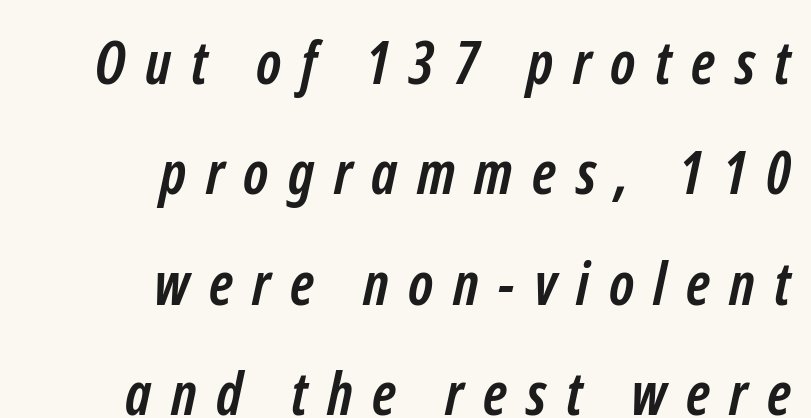
The image shows 59 px semibold, condensed sans-serif type; set right-aligned, line spacing 1.87x, unusually wide letter spacing (+0.33 em), not underlined; low stroke contrast and a medium x-height.
